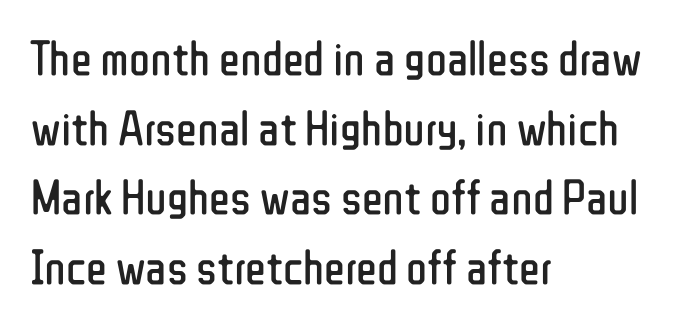
The image shows 49 px regular-weight, condensed sans-serif type, upright; set left-aligned, normal line spacing (1.42x), normal letter spacing, not underlined; low stroke contrast and a medium x-height.
